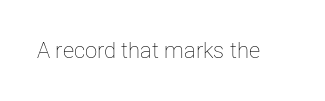
The space directly below the letters is spotless. Quick note: not italic, upright. The line texture is even and compact thanks to regular tracking. These glyphs show unthickened strokes, regular width or finer.
